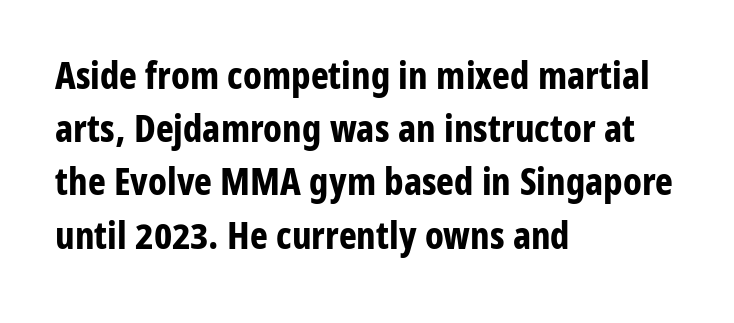
{"serif": "no", "italic": "no", "bold": "yes", "weight": "bold", "width": "condensed", "stroke_contrast": "low", "x_height": "medium", "monospaced": "no", "underline": "no", "align": "left", "line_spacing": "normal", "line_spacing_ratio": 1.4, "letter_spacing": "normal", "letter_spacing_em": 0.0, "glyph_px": 38}
